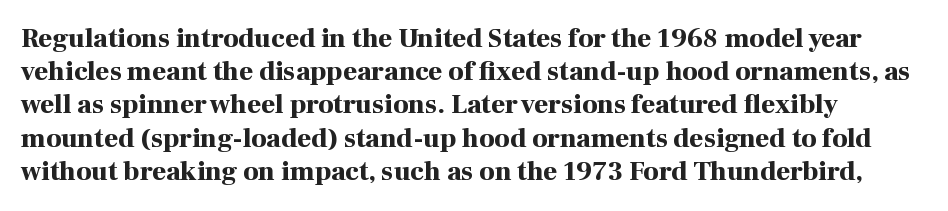
Q: Is the text bold? A: Yes.
Q: Is the text italic (slanted)? A: No, it is upright.
Q: Is the text underlined? A: No.
Q: Is the spacing between letters normal or unusually wide? A: Normal.
